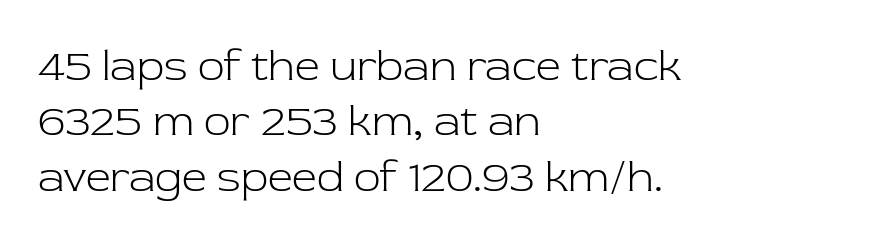
The image shows 44 px light serif type, upright; set left-aligned, normal line spacing (1.26x), normal letter spacing, not underlined; low stroke contrast and a medium x-height.
